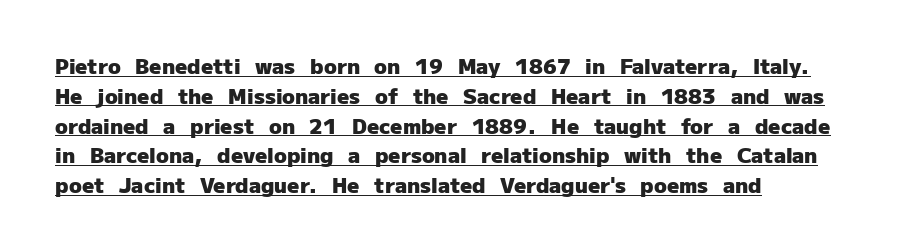
{"italic": "no", "bold": "yes", "underline": "yes", "align": "left", "line_spacing": "normal", "line_spacing_ratio": 1.42, "letter_spacing": "normal", "letter_spacing_em": 0.0, "glyph_px": 21}
